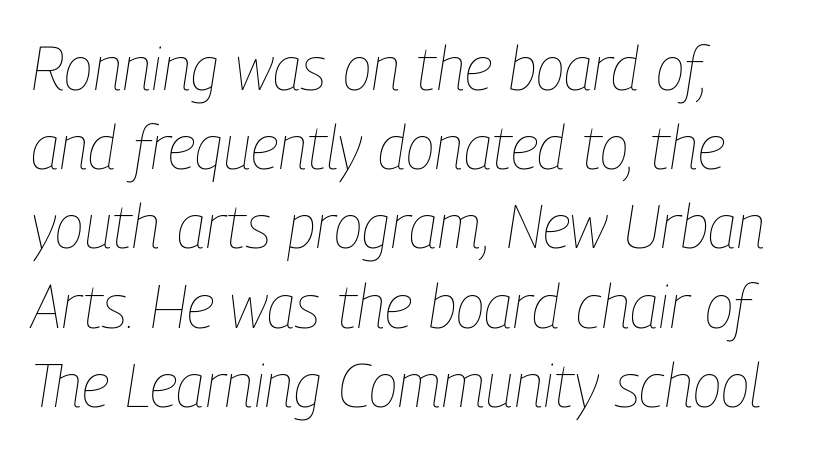
{"italic": "yes", "lean": "right", "slant_degrees": 9, "bold": "no", "weight": "thin", "width": "condensed", "stroke_contrast": "low", "x_height": "medium", "monospaced": "no", "underline": "no", "align": "left", "line_spacing": "normal", "line_spacing_ratio": 1.32, "letter_spacing": "normal", "letter_spacing_em": 0.0, "glyph_px": 60}
